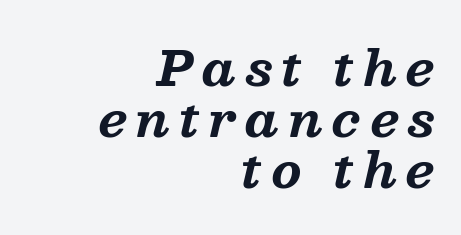
{"serif": "yes", "italic": "yes", "lean": "right", "slant_degrees": 13, "bold": "yes", "weight": "bold", "width": "normal", "stroke_contrast": "medium", "x_height": "medium", "monospaced": "no", "underline": "no", "align": "right", "line_spacing": "tight", "line_spacing_ratio": 1.06, "glyph_px": 48}
